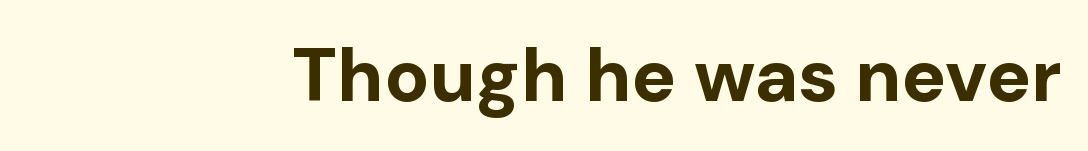
Q: Is the text bold? A: Yes.
Q: Is the text italic (slanted)? A: No, it is upright.
Q: Is the typeface a serif or a sans-serif typeface? A: Sans-serif.
Q: Is the text underlined? A: No.
Q: How is the paragraph aligned? A: Right-aligned.
Q: Is the spacing between letters normal or unusually wide? A: Normal.
Q: Width (condensed, normal, or wide)? A: Normal.
Q: Stroke contrast? A: Low.
Q: x-height? A: Medium.
Q: Monospaced? A: No.
